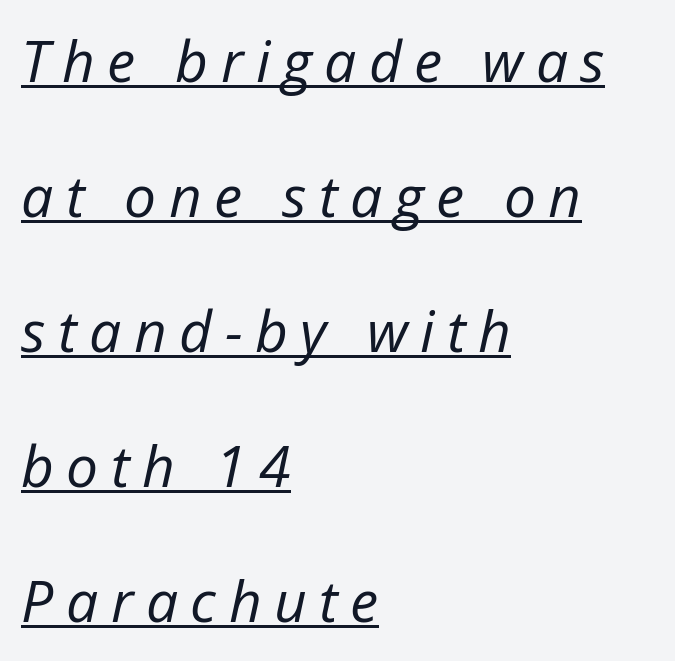
The rendering applies a slant to the glyphs. A baseline rule has been typeset under these characters. You could not count columns in this text — the font is proportionally spaced. Line beginnings align vertically; line endings do not. Substantial extra tracking has been applied to these lines. This sample trades compactness for vertical openness between lines.
